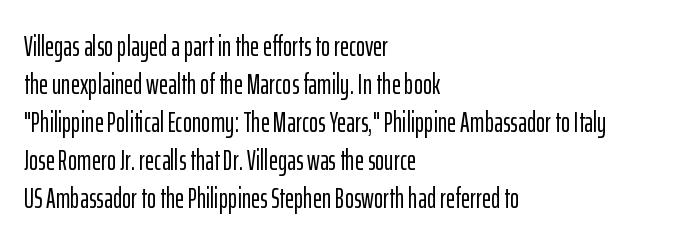
{"serif": "no", "italic": "no", "width": "condensed", "stroke_contrast": "low", "x_height": "medium", "monospaced": "no", "underline": "no", "align": "left", "line_spacing": "normal", "line_spacing_ratio": 1.36, "letter_spacing": "normal", "letter_spacing_em": 0.0, "glyph_px": 28}
